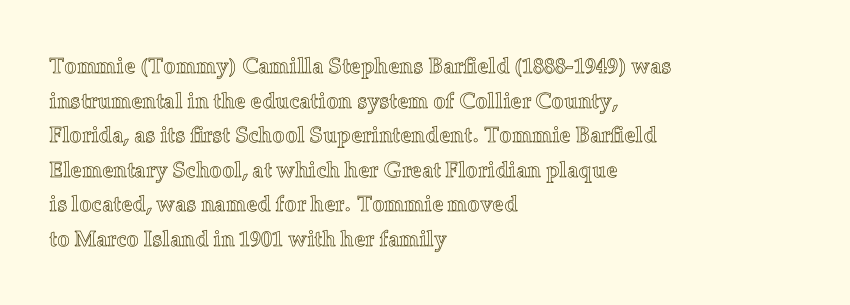
The setting favours the left margin, as ordinary paragraphs usually do. The letters stand straight up with perfectly vertical stems. Baseline-to-baseline distance is the conventional proportion of letter height. Beneath every word, the page is bare. Is the letter spacing exaggerated? No — it looks like the ordinary default.
